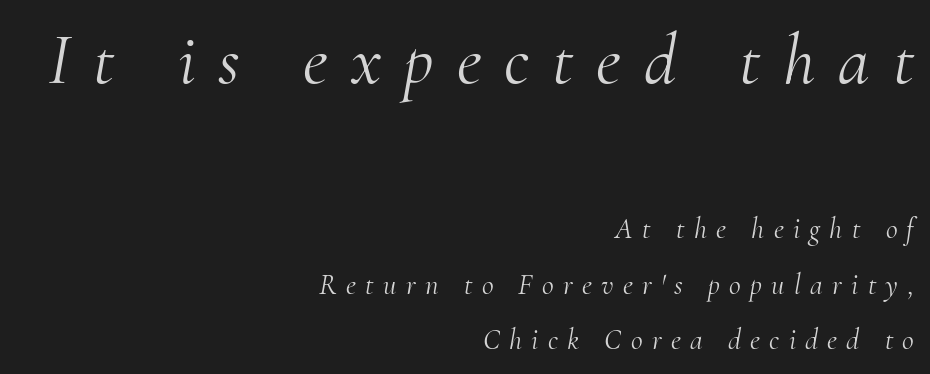
Q: Is the text bold? A: No.
Q: Is the text italic (slanted)? A: Yes, it leans right by about 10 degrees.
Q: Is the typeface a serif or a sans-serif typeface? A: Serif.
Q: Is the text underlined? A: No.
Q: How is the paragraph aligned? A: Right-aligned.
Q: Is the spacing between letters normal or unusually wide? A: Unusually wide.
Q: Is the spacing between lines tight, normal or loose? A: Loose.
Q: Which block of text is set in a larger size, the first (top) or the second (bottom)? A: The first (top) one.
Q: Width (condensed, normal, or wide)? A: Normal.
Q: Stroke contrast? A: Medium.
Q: x-height? A: Small.
Q: Monospaced? A: No.
